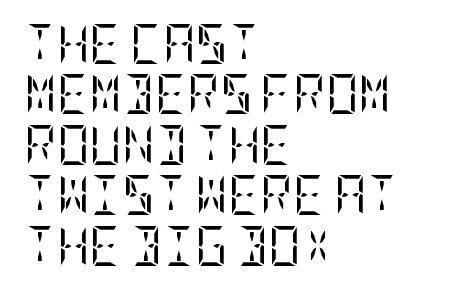
Q: Is the text bold? A: No.
Q: Is the text italic (slanted)? A: No, it is upright.
Q: Is the typeface a serif or a sans-serif typeface? A: Serif.
Q: Is the text underlined? A: No.
Q: How is the paragraph aligned? A: Left-aligned.
Q: Is the spacing between letters normal or unusually wide? A: Normal.
Q: Is the spacing between lines tight, normal or loose? A: Normal.
Q: Width (condensed, normal, or wide)? A: Condensed.
Q: Stroke contrast? A: Low.
Q: x-height? A: Large.
